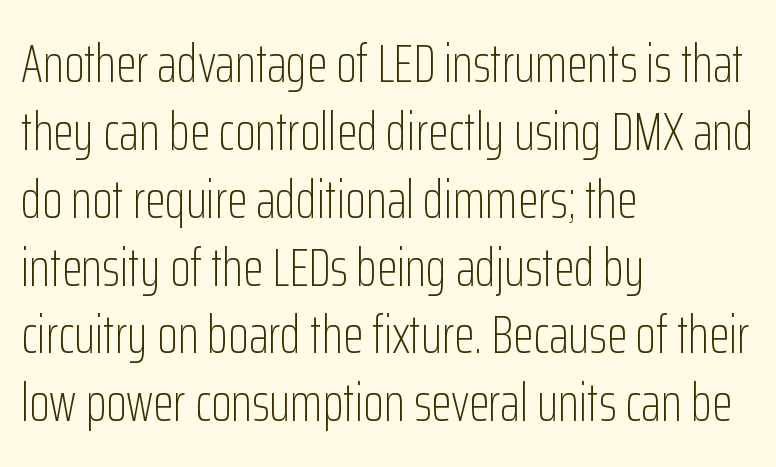
Q: Is the text bold? A: No.
Q: Is the text italic (slanted)? A: No, it is upright.
Q: Is the typeface a serif or a sans-serif typeface? A: Sans-serif.
Q: Is the text underlined? A: No.
Q: How is the paragraph aligned? A: Left-aligned.
Q: Is the spacing between letters normal or unusually wide? A: Normal.
Q: Is the spacing between lines tight, normal or loose? A: Normal.
Q: Width (condensed, normal, or wide)? A: Condensed.
Q: Stroke contrast? A: Low.
Q: x-height? A: Medium.
Q: Monospaced? A: No.
